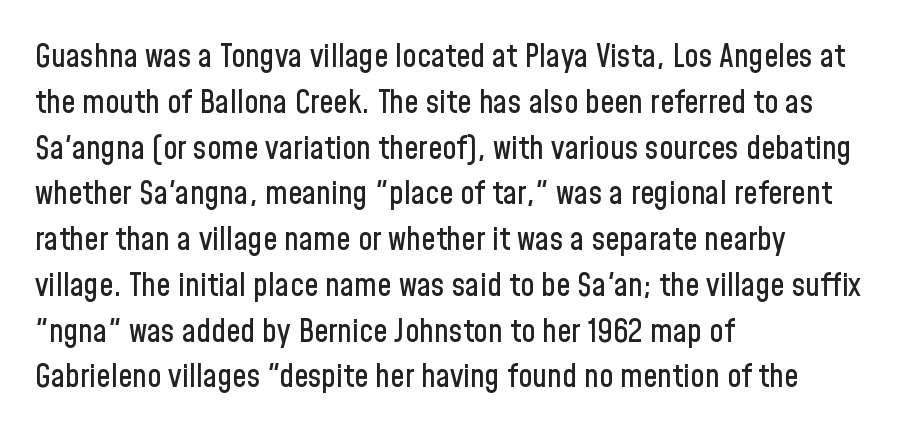
Q: Is the text italic (slanted)? A: No, it is upright.
Q: Is the typeface a serif or a sans-serif typeface? A: Sans-serif.
Q: Is the text underlined? A: No.
Q: How is the paragraph aligned? A: Left-aligned.
Q: Is the spacing between letters normal or unusually wide? A: Normal.
Q: Is the spacing between lines tight, normal or loose? A: Normal.
Q: Width (condensed, normal, or wide)? A: Condensed.
Q: Stroke contrast? A: Low.
Q: x-height? A: Medium.
Q: Monospaced? A: No.
